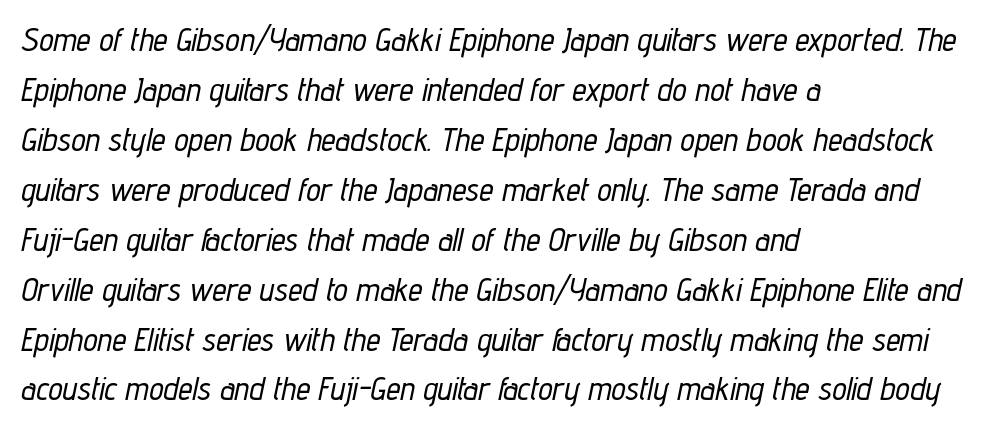
Q: Is the text italic (slanted)? A: Yes, it leans right by about 12 degrees.
Q: Is the text underlined? A: No.
Q: How is the paragraph aligned? A: Left-aligned.
Q: Is the spacing between letters normal or unusually wide? A: Normal.
Q: Is the spacing between lines tight, normal or loose? A: Normal.
Q: Width (condensed, normal, or wide)? A: Condensed.
Q: Stroke contrast? A: Low.
Q: x-height? A: Medium.
Q: Monospaced? A: No.
